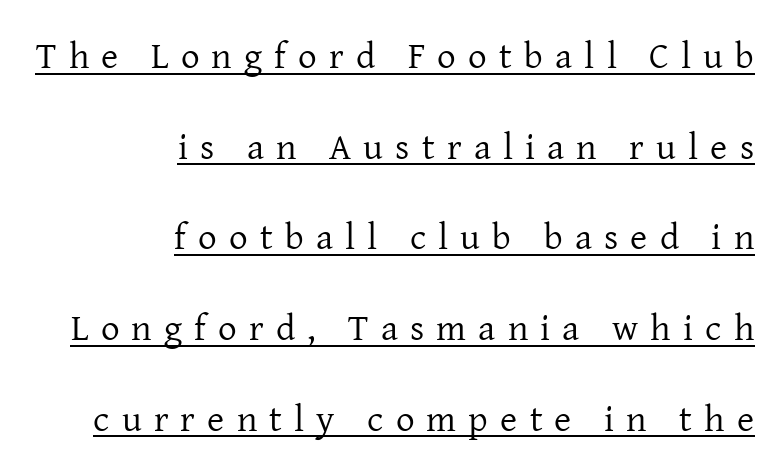
{"serif": "yes", "italic": "no", "bold": "no", "weight": "regular", "width": "normal", "stroke_contrast": "low", "x_height": "medium", "monospaced": "no", "underline": "yes", "align": "right", "line_spacing": "loose", "line_spacing_ratio": 2.45, "letter_spacing": "wide", "letter_spacing_em": 0.33, "glyph_px": 37}
